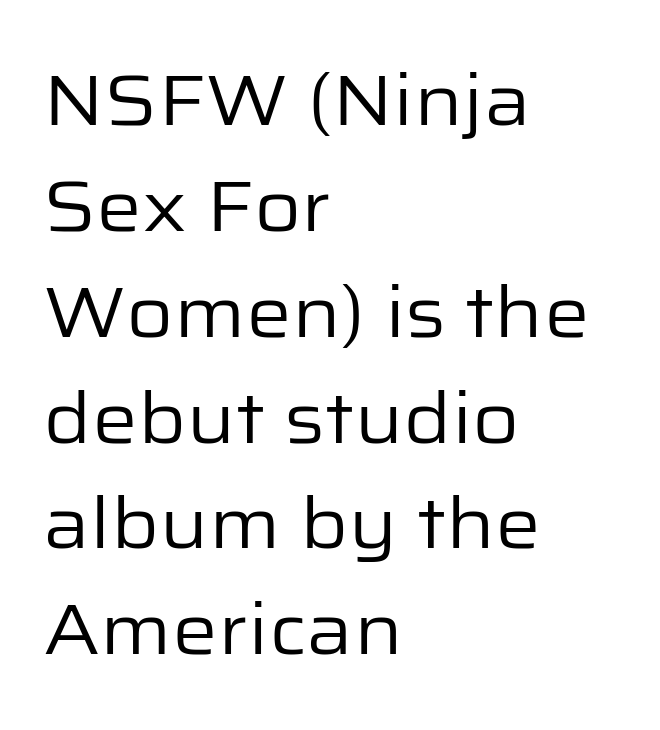
Q: Is the text bold? A: No.
Q: Is the text italic (slanted)? A: No, it is upright.
Q: Is the typeface a serif or a sans-serif typeface? A: Sans-serif.
Q: Is the text underlined? A: No.
Q: How is the paragraph aligned? A: Left-aligned.
Q: Is the spacing between letters normal or unusually wide? A: Normal.
Q: Is the spacing between lines tight, normal or loose? A: Normal.
Q: Width (condensed, normal, or wide)? A: Normal.
Q: Stroke contrast? A: Low.
Q: x-height? A: Medium.
Q: Monospaced? A: No.
